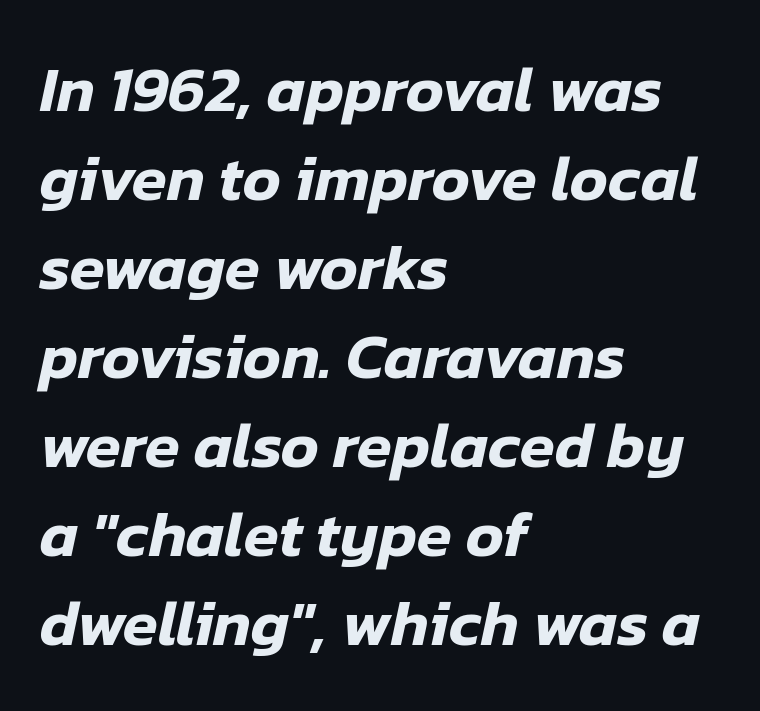
The image shows 64 px text type, italic (leaning right); set left-aligned, normal line spacing (1.39x), normal letter spacing, not underlined; low stroke contrast and a medium x-height.
